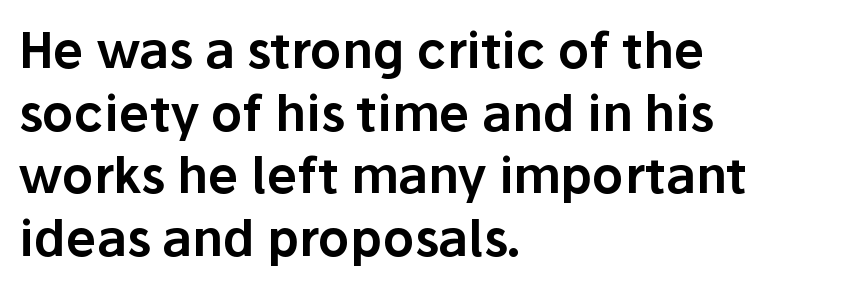
{"serif": "no", "italic": "no", "width": "normal", "stroke_contrast": "low", "x_height": "medium", "monospaced": "no", "underline": "no", "align": "left", "line_spacing": "normal", "line_spacing_ratio": 1.28, "letter_spacing": "normal", "letter_spacing_em": 0.0, "glyph_px": 49}
